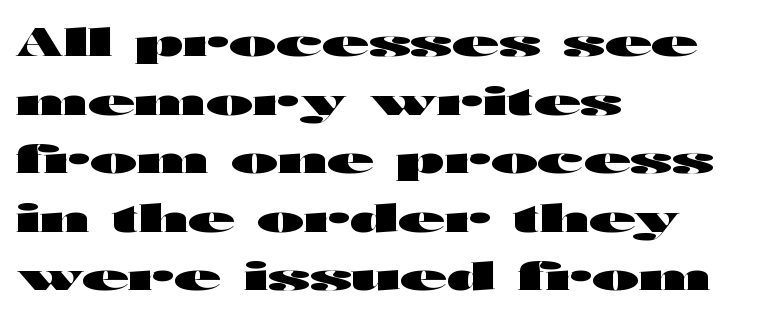
The image shows 38 px heavy, wide sans-serif type, upright; set left-aligned, normal line spacing (1.54x), normal letter spacing, not underlined; high stroke contrast and a medium x-height.
